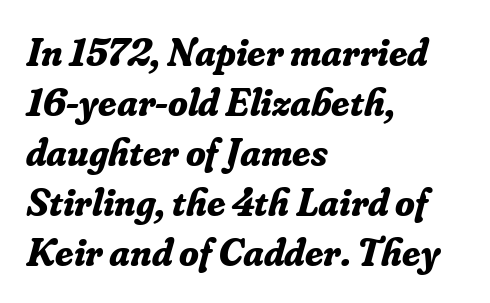
The image shows 40 px bold serif type, italic (leaning right); set left-aligned, normal line spacing (1.25x), normal letter spacing, not underlined; low stroke contrast and a small x-height.
